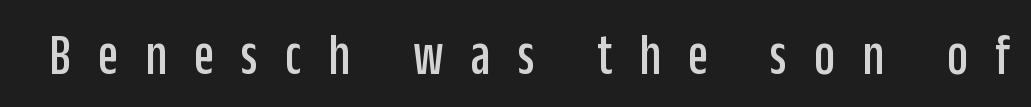
Letterform terminals end flat and unadorned throughout the passage. A bare baseline throughout the passage. These lines were composed using upright roman letters. The face used here is proportionally spaced, like ordinary book or web type. Honestly, the letter spacing is so wide it's the main thing you notice.
